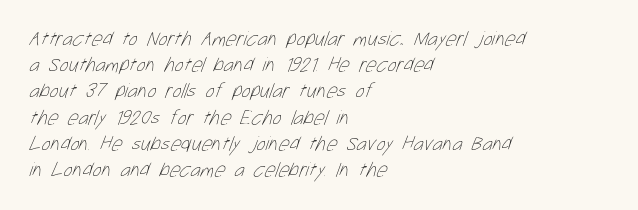
Weight: regular or lighter. One-word summary of the alignment: left. In terms of leading, this rendering sits right in the middle. The horizontal fit of the characters is conventional and even.
